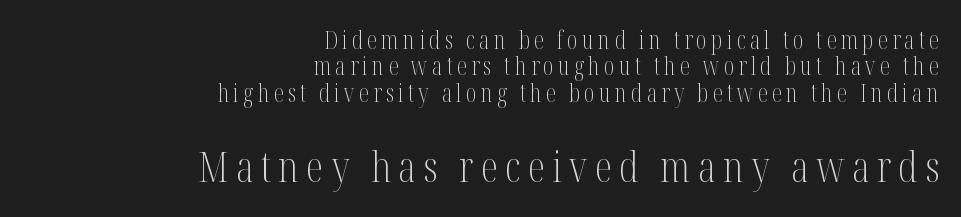
The image shows 43 px light, condensed serif type, upright; set right-aligned, tight line spacing (1.06x), not underlined; the second (bottom) block is 1.72x larger; medium stroke contrast and a medium x-height.
